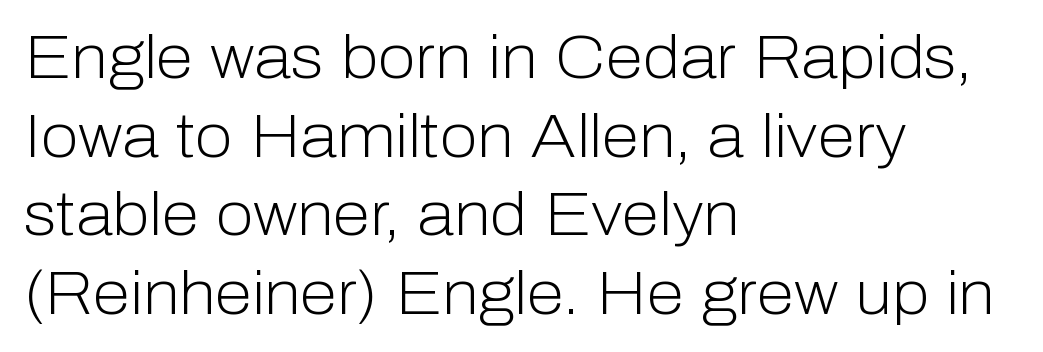
Q: Is the text bold? A: No.
Q: Is the text italic (slanted)? A: No, it is upright.
Q: Is the typeface a serif or a sans-serif typeface? A: Sans-serif.
Q: Is the text underlined? A: No.
Q: How is the paragraph aligned? A: Left-aligned.
Q: Is the spacing between letters normal or unusually wide? A: Normal.
Q: Is the spacing between lines tight, normal or loose? A: Normal.
Q: Width (condensed, normal, or wide)? A: Normal.
Q: Stroke contrast? A: Low.
Q: x-height? A: Medium.
Q: Monospaced? A: No.
